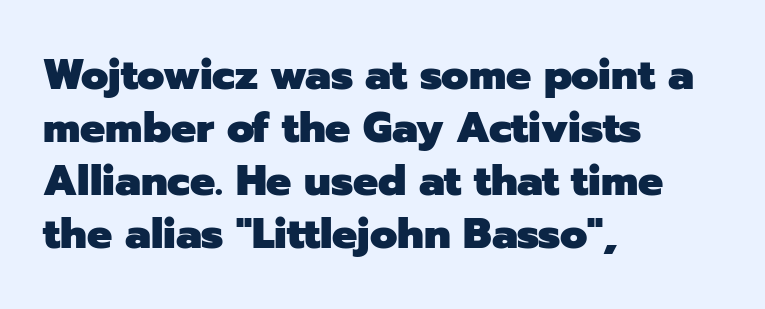
{"serif": "no", "italic": "no", "bold": "yes", "weight": "heavy", "width": "normal", "stroke_contrast": "low", "x_height": "medium", "monospaced": "no", "underline": "no", "align": "left", "line_spacing": "normal", "line_spacing_ratio": 1.26, "letter_spacing": "normal", "letter_spacing_em": 0.0, "glyph_px": 42}
